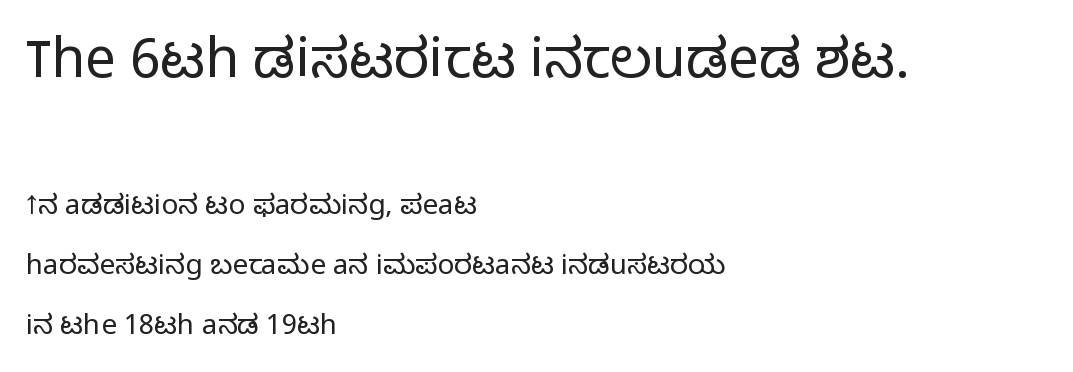
{"serif": "no", "italic": "no", "bold": "no", "weight": "light", "width": "normal", "stroke_contrast": "low", "x_height": "medium", "monospaced": "no", "underline": "no", "align": "left", "line_spacing": "loose", "line_spacing_ratio": 2.14, "letter_spacing": "normal", "letter_spacing_em": 0.0, "larger_block": "first", "size_ratio": 1.96, "glyph_px": 55}
